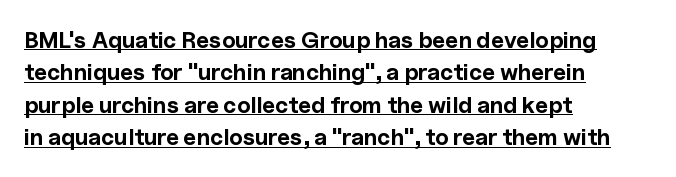
Q: Is the text bold? A: Yes.
Q: Is the text italic (slanted)? A: No, it is upright.
Q: Is the text underlined? A: Yes.
Q: How is the paragraph aligned? A: Left-aligned.
Q: Is the spacing between letters normal or unusually wide? A: Normal.
Q: Is the spacing between lines tight, normal or loose? A: Normal.
